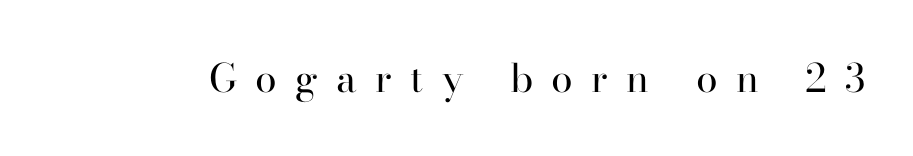
Q: Is the text bold? A: No.
Q: Is the text italic (slanted)? A: No, it is upright.
Q: Is the typeface a serif or a sans-serif typeface? A: Serif.
Q: Is the text underlined? A: No.
Q: Is the spacing between letters normal or unusually wide? A: Unusually wide.
Q: Width (condensed, normal, or wide)? A: Normal.
Q: Stroke contrast? A: High.
Q: x-height? A: Small.
Q: Monospaced? A: No.
